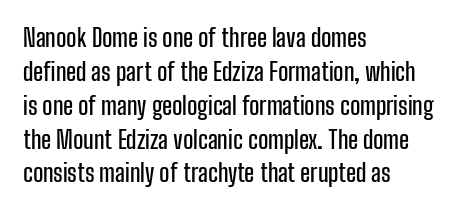
{"italic": "no", "underline": "no", "align": "left", "line_spacing": "normal", "line_spacing_ratio": 1.41, "letter_spacing": "normal", "letter_spacing_em": 0.0, "glyph_px": 24}
